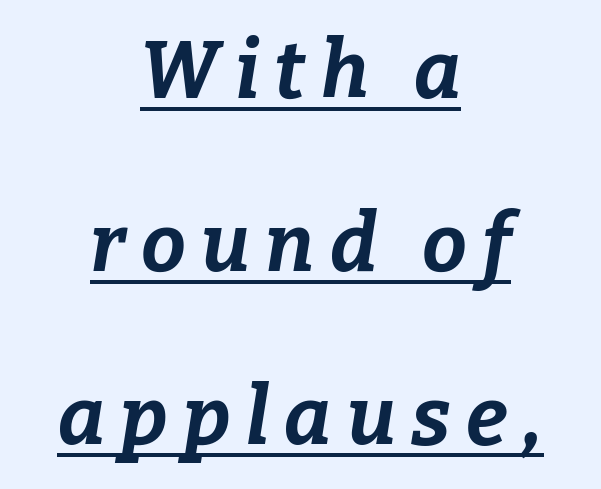
Q: Is the text bold? A: Yes.
Q: Is the text italic (slanted)? A: Yes, it leans right by about 9 degrees.
Q: Is the text underlined? A: Yes.
Q: How is the paragraph aligned? A: Centered.
Q: Is the spacing between lines tight, normal or loose? A: Loose.
Q: Width (condensed, normal, or wide)? A: Normal.
Q: Stroke contrast? A: Low.
Q: x-height? A: Medium.
Q: Monospaced? A: No.
